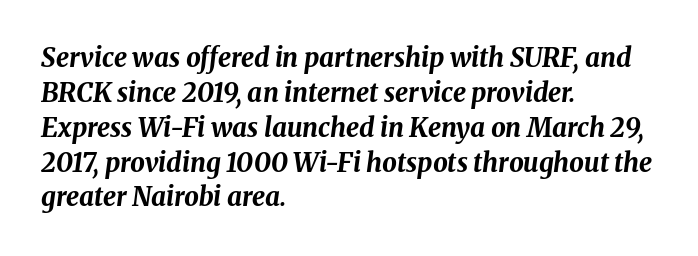
Weight check: bold — yes, fully. Plain, unruled lines of type. A typesetter would call this zero additional tracking. A typesetter would call this leading conventional body-copy spacing.
